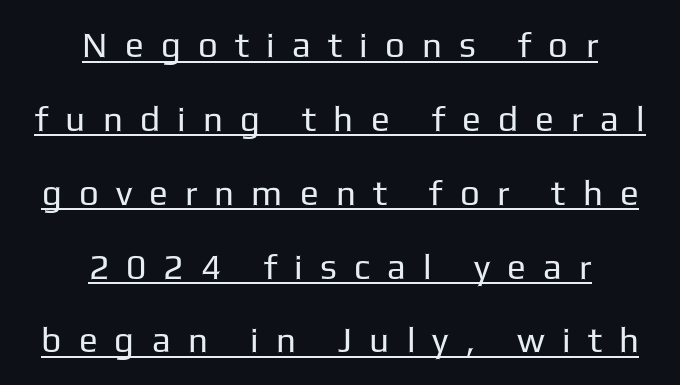
This sample trades compactness for vertical openness between lines. When letters stand straight like this, we call the style roman or upright. Weight class: somewhere from thin through regular. This rendering widens character spacing well past its baseline value. The setting favours the middle, as headings and verse often do. The designer went with a sans here, leaving each stem footless.
